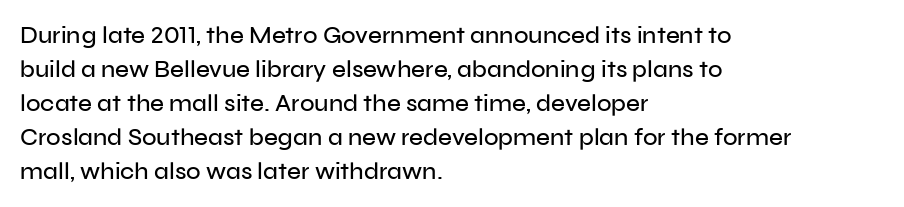
Q: Is the text italic (slanted)? A: No, it is upright.
Q: Is the text underlined? A: No.
Q: How is the paragraph aligned? A: Left-aligned.
Q: Is the spacing between letters normal or unusually wide? A: Normal.
Q: Is the spacing between lines tight, normal or loose? A: Normal.
